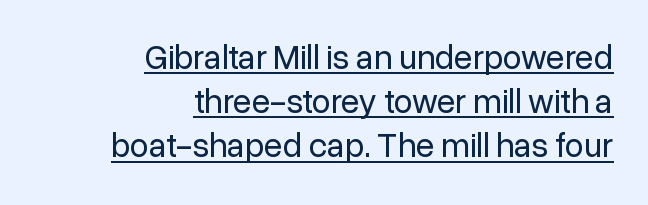
Every stem runs plumb, perpendicular to the baseline. The lines sit at an ordinary, default distance from one another. The rendering uses the underline text-decoration. Note: no serifs on the glyphs. Between one letter and the next there's only the usual sliver of space.
